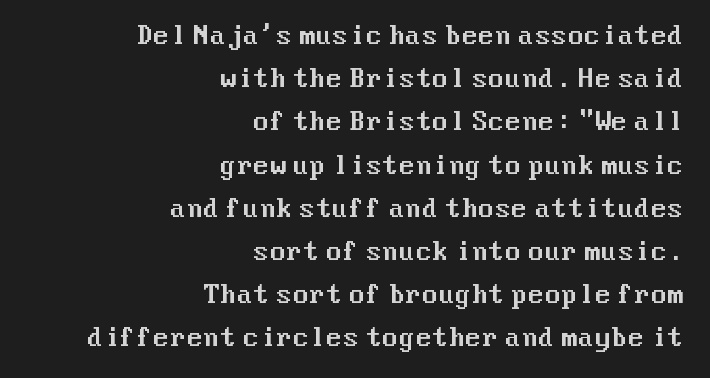
Compared with typical body copy, the letter spacing here is the same. A roman cut, with each character standing at attention. The passage shown is not underscored anywhere. The rag falls on the left side of this text block.
